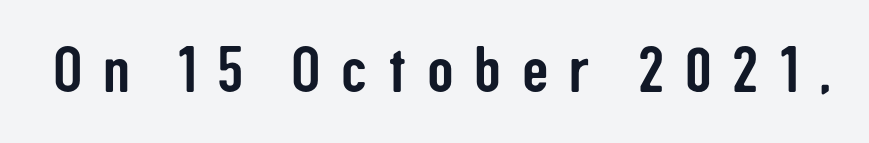
The image shows 66 px condensed sans-serif type, upright; set unusually wide letter spacing (+0.31 em), not underlined; low stroke contrast and a medium x-height.
